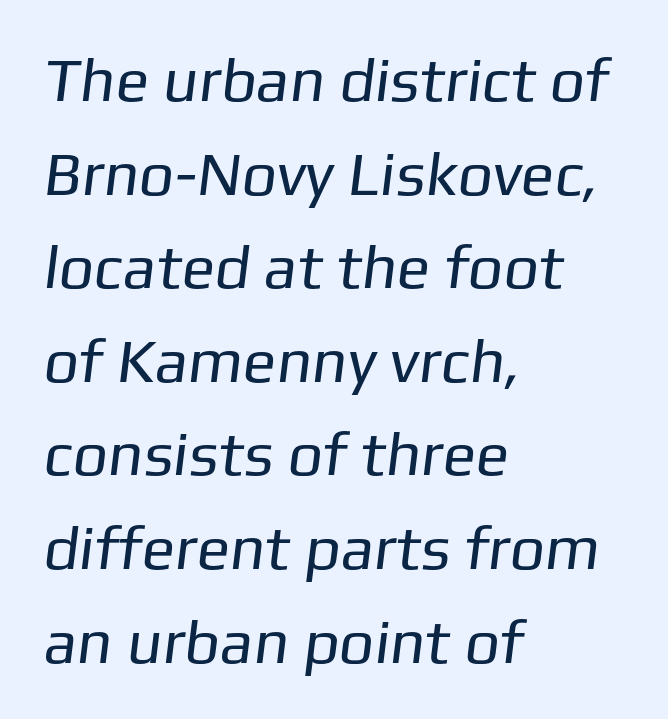
The text was rendered using a sans face with plain stroke endings. A typesetter would call this zero additional tracking. Is the type heavy? It reads as light-to-regular instead. Notice how descenders clear the ascenders below comfortably — that's standard leading.
